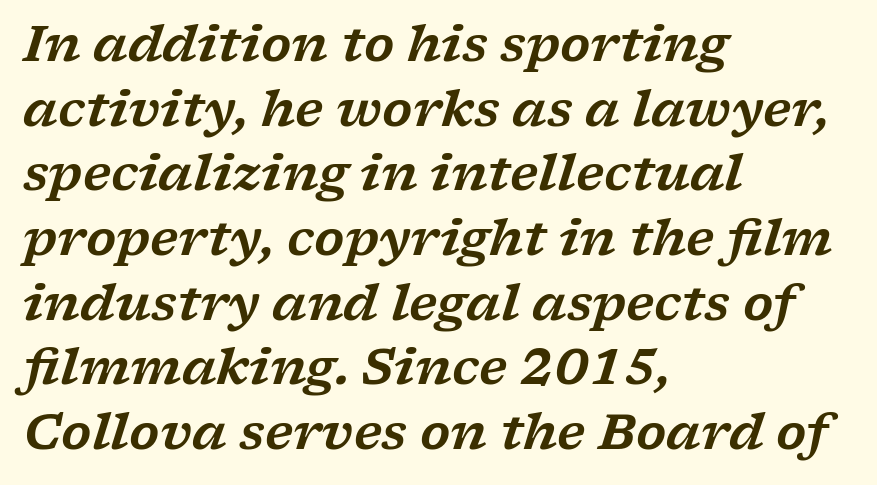
Q: Is the text italic (slanted)? A: Yes, it leans right by about 17 degrees.
Q: Is the typeface a serif or a sans-serif typeface? A: Serif.
Q: Is the text underlined? A: No.
Q: How is the paragraph aligned? A: Left-aligned.
Q: Is the spacing between letters normal or unusually wide? A: Normal.
Q: Is the spacing between lines tight, normal or loose? A: Normal.
Q: Width (condensed, normal, or wide)? A: Wide.
Q: Stroke contrast? A: Low.
Q: x-height? A: Medium.
Q: Monospaced? A: No.
